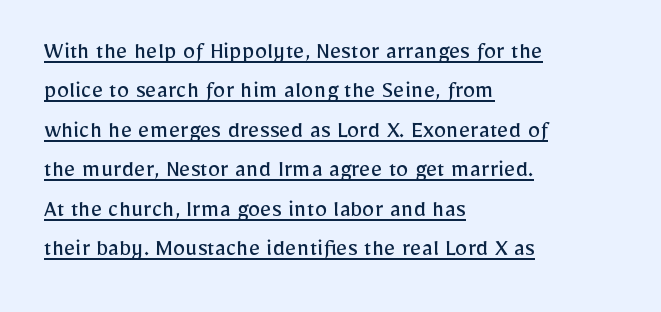
If you drew a line through each stem, it would be perfectly vertical. Reading down the column, the eye jumps a familiar distance to each next line. The strokes carry an ordinary text weight at most. Looks like someone drew a line under every word here. Is the letter spacing exaggerated? No — it looks like the ordinary default. Notice how the passage keeps a crisp vertical edge on the left only.
